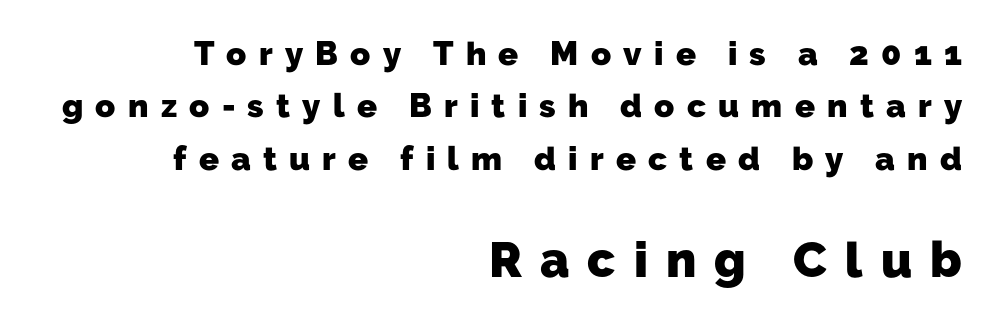
Q: Is the text bold? A: Yes.
Q: Is the typeface a serif or a sans-serif typeface? A: Sans-serif.
Q: Is the text underlined? A: No.
Q: How is the paragraph aligned? A: Right-aligned.
Q: Is the spacing between letters normal or unusually wide? A: Unusually wide.
Q: Is the spacing between lines tight, normal or loose? A: Normal.
Q: Which block of text is set in a larger size, the first (top) or the second (bottom)? A: The second (bottom) one.
Q: Width (condensed, normal, or wide)? A: Normal.
Q: Stroke contrast? A: Low.
Q: x-height? A: Medium.
Q: Monospaced? A: No.
